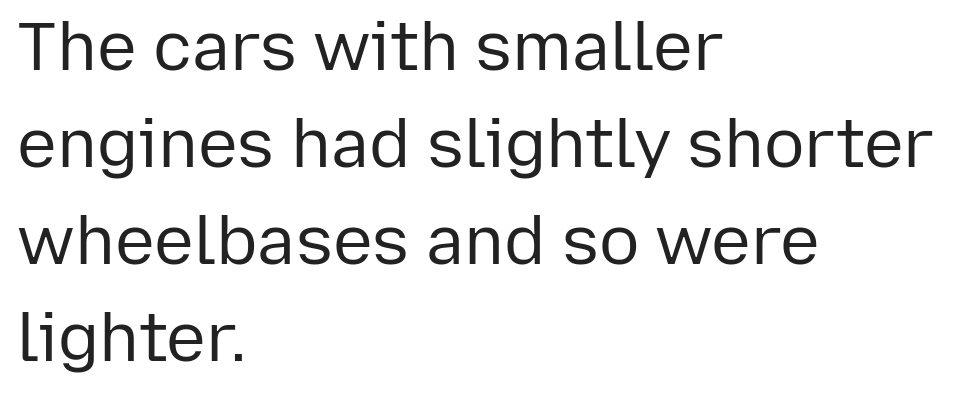
Clear beneath every line of the passage. These lines are set flush left with a ragged right edge. Rows of type keep a routine distance in the vertical direction. Glyph-to-glyph distance matches everyday printed text.
